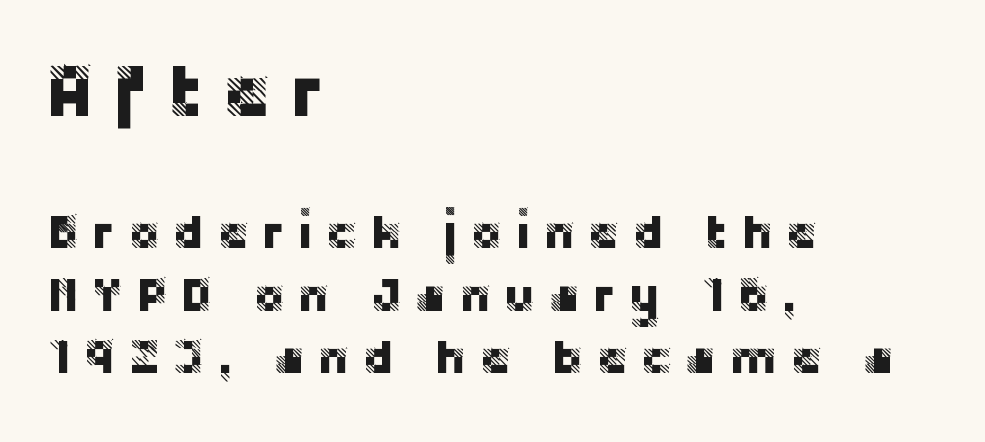
The image shows 74 px sans-serif type, upright; set left-aligned, normal line spacing (1.28x), unusually wide letter spacing (+0.24 em), not underlined; the first (top) block is 1.51x larger; low stroke contrast and a large x-height.
